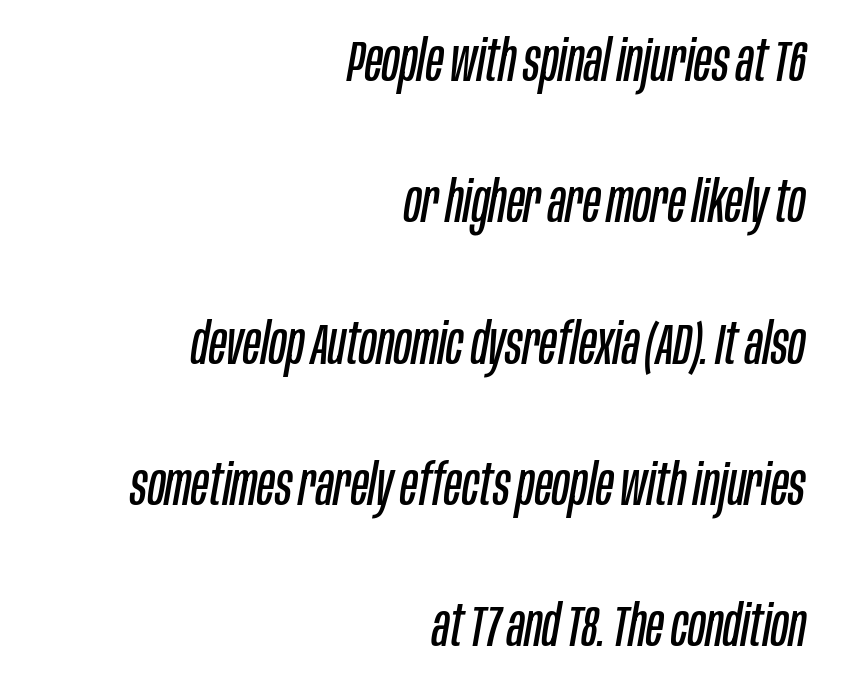
Q: Is the text bold? A: No.
Q: Is the text italic (slanted)? A: Yes, it leans right by about 10 degrees.
Q: Is the text underlined? A: No.
Q: How is the paragraph aligned? A: Right-aligned.
Q: Is the spacing between letters normal or unusually wide? A: Normal.
Q: Is the spacing between lines tight, normal or loose? A: Loose.
Q: Width (condensed, normal, or wide)? A: Condensed.
Q: Stroke contrast? A: Low.
Q: x-height? A: Large.
Q: Monospaced? A: No.
